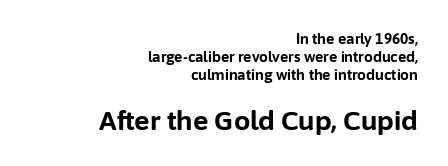
The image shows 26 px bold type, upright; set right-aligned, normal line spacing (1.29x), normal letter spacing, not underlined; the second (bottom) block is 1.86x larger.
